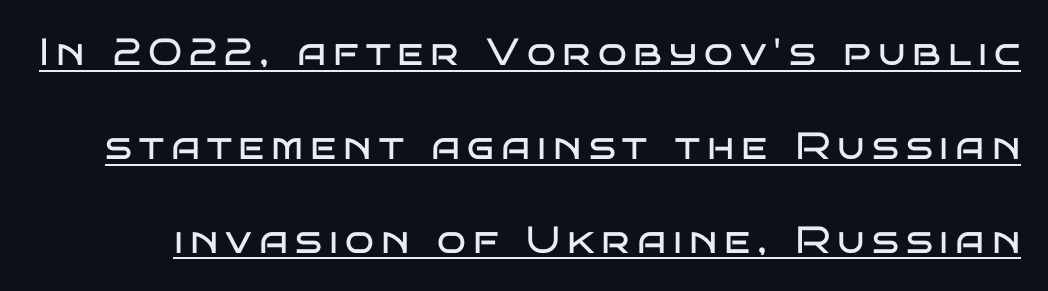
Q: Is the text bold? A: No.
Q: Is the text italic (slanted)? A: No, it is upright.
Q: Is the typeface a serif or a sans-serif typeface? A: Sans-serif.
Q: Is the text underlined? A: Yes.
Q: Is the spacing between lines tight, normal or loose? A: Loose.
Q: Width (condensed, normal, or wide)? A: Wide.
Q: Stroke contrast? A: Low.
Q: x-height? A: Large.
Q: Monospaced? A: No.
